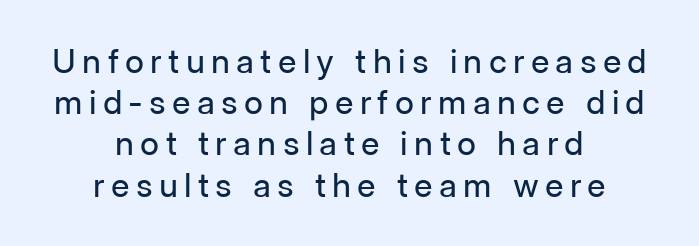
Q: Is the text bold? A: No.
Q: Is the text italic (slanted)? A: No, it is upright.
Q: Is the typeface a serif or a sans-serif typeface? A: Sans-serif.
Q: Is the text underlined? A: No.
Q: How is the paragraph aligned? A: Centered.
Q: Is the spacing between lines tight, normal or loose? A: Normal.
Q: Width (condensed, normal, or wide)? A: Normal.
Q: Stroke contrast? A: Low.
Q: x-height? A: Medium.
Q: Monospaced? A: No.
